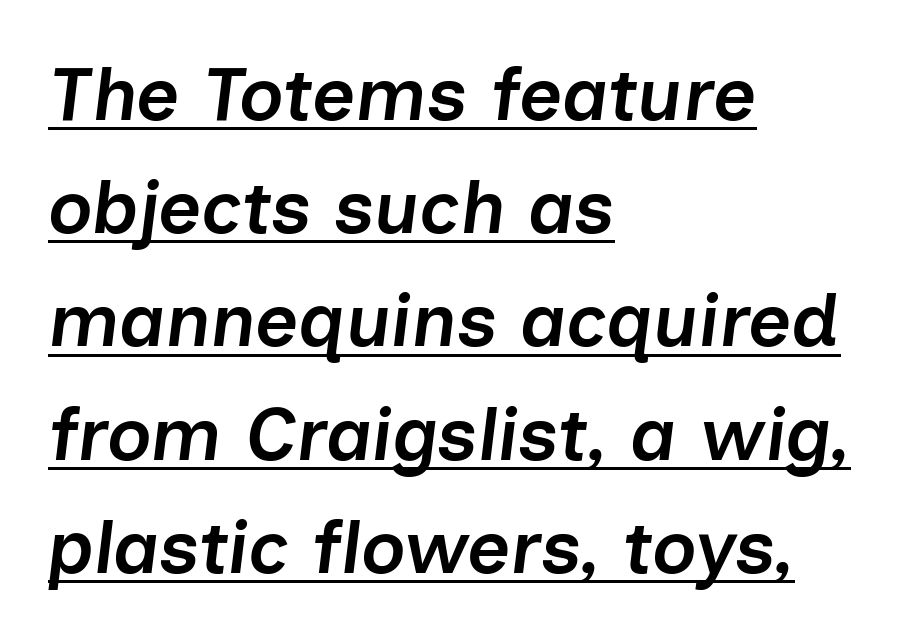
{"italic": "yes", "lean": "right", "slant_degrees": 7, "bold": "semi", "weight": "semibold", "width": "normal", "stroke_contrast": "low", "x_height": "medium", "monospaced": "no", "underline": "yes", "align": "left", "line_spacing": "normal", "line_spacing_ratio": 1.51, "letter_spacing": "normal", "letter_spacing_em": 0.0, "glyph_px": 75}
